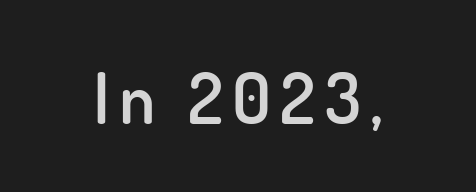
{"serif": "no", "italic": "no", "bold": "semi", "weight": "semibold", "width": "normal", "stroke_contrast": "low", "x_height": "small", "monospaced": "no", "underline": "no", "glyph_px": 71}
